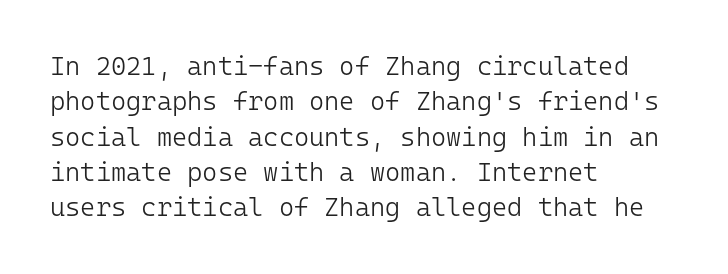
Q: Is the text bold? A: No.
Q: Is the text italic (slanted)? A: No, it is upright.
Q: Is the text underlined? A: No.
Q: How is the paragraph aligned? A: Left-aligned.
Q: Is the spacing between letters normal or unusually wide? A: Normal.
Q: Is the spacing between lines tight, normal or loose? A: Normal.
